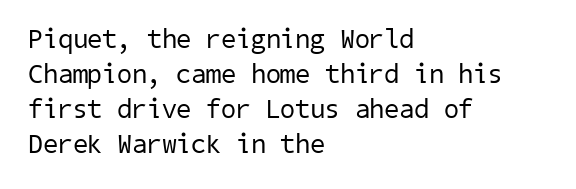
The image shows 27 px text type; set left-aligned, normal line spacing (1.3x), normal letter spacing, not underlined.
